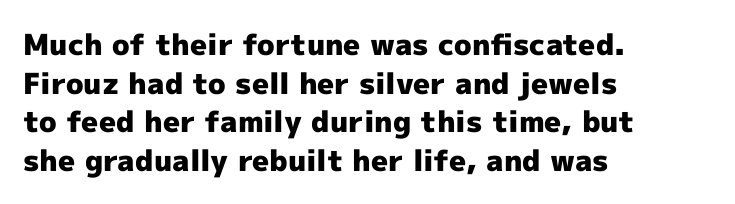
The passage shown is not underscored anywhere. The leading is moderate, giving the passage an even texture. What kind of face is this? One without serifs — a sans. Compared with a centered layout, this one pins lines to the left instead. Do the characters align in a grid? No, the font is proportional.
